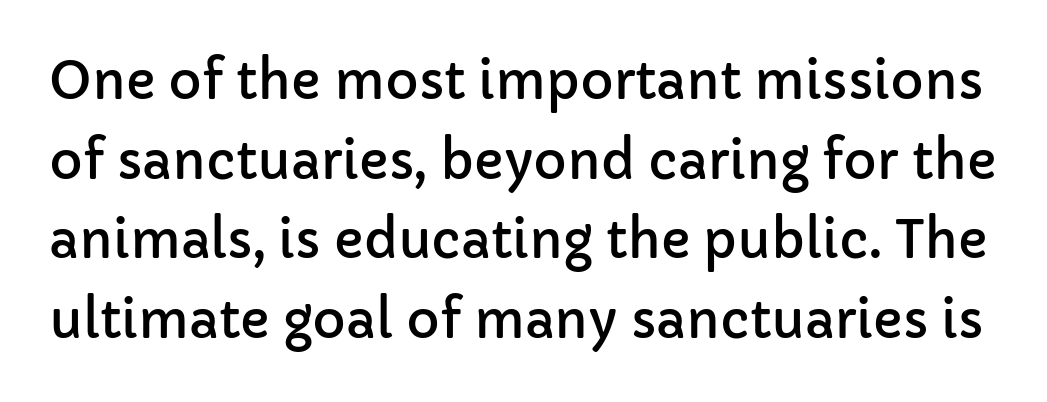
The image shows 51 px sans-serif type, upright; set normal line spacing (1.56x), normal letter spacing, not underlined; low stroke contrast and a medium x-height.
